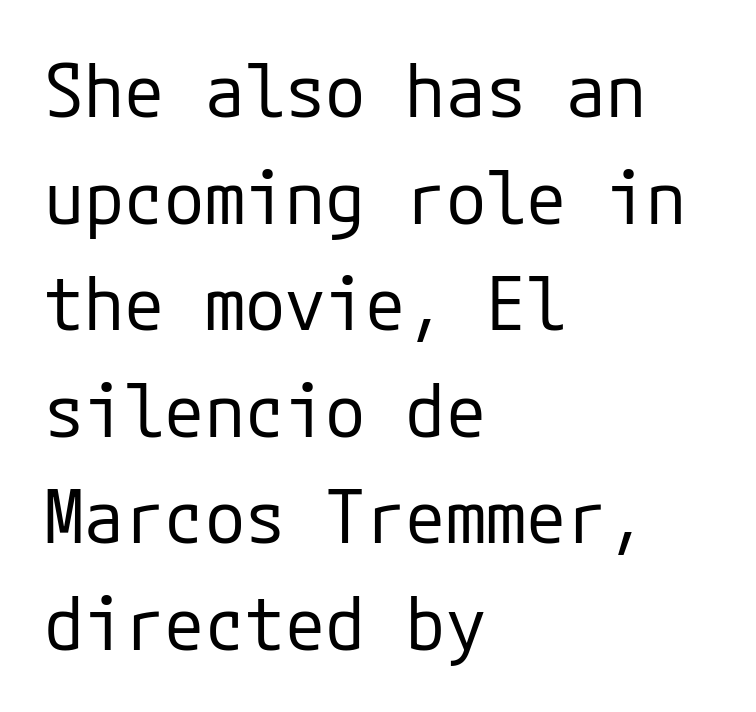
Q: Is the text bold? A: No.
Q: Is the text italic (slanted)? A: No, it is upright.
Q: Is the typeface a serif or a sans-serif typeface? A: Sans-serif.
Q: Is the text underlined? A: No.
Q: How is the paragraph aligned? A: Left-aligned.
Q: Is the spacing between letters normal or unusually wide? A: Normal.
Q: Is the spacing between lines tight, normal or loose? A: Normal.
Q: Width (condensed, normal, or wide)? A: Normal.
Q: Stroke contrast? A: Low.
Q: x-height? A: Medium.
